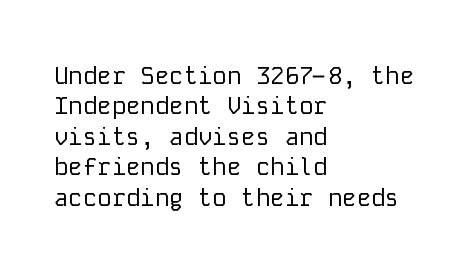
The image shows 24 px text type, upright; set left-aligned, normal line spacing (1.27x), normal letter spacing, not underlined.
